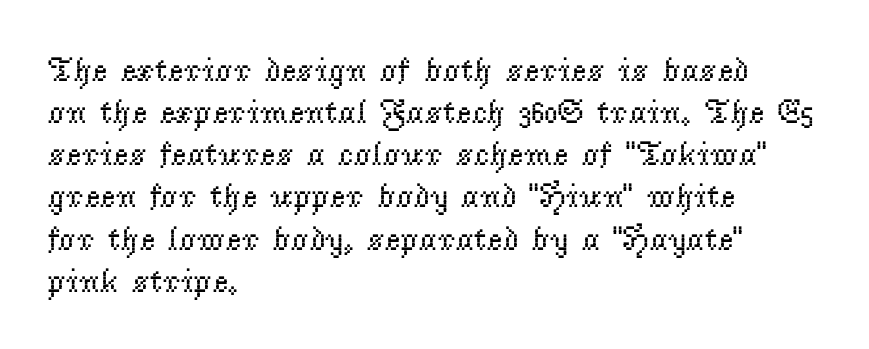
This sample uses an upright cut, with every glyph sitting square on the baseline. Proportional: the letters do not fall into vertical columns. Between one letter and the next there's only the usual sliver of space. The letterforms sit at book weight or below.
